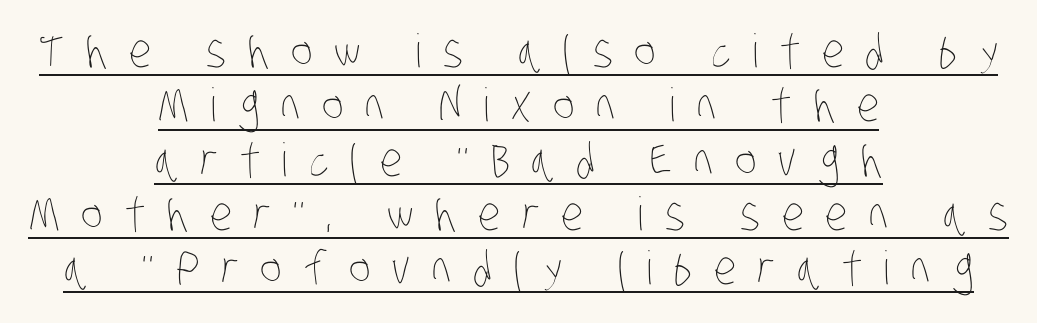
Q: Is the text bold? A: No.
Q: Is the text underlined? A: Yes.
Q: How is the paragraph aligned? A: Centered.
Q: Is the spacing between letters normal or unusually wide? A: Unusually wide.
Q: Width (condensed, normal, or wide)? A: Condensed.
Q: Stroke contrast? A: Low.
Q: x-height? A: Large.
Q: Monospaced? A: No.
